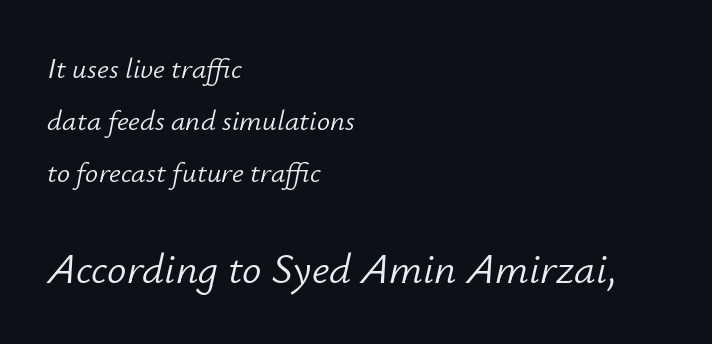
{"italic": "yes", "lean": "right", "slant_degrees": 12, "bold": "no", "weight": "light", "width": "normal", "stroke_contrast": "low", "x_height": "small", "monospaced": "no", "underline": "no", "align": "left", "line_spacing_ratio": 1.79, "letter_spacing": "normal", "letter_spacing_em": 0.0, "larger_block": "second", "size_ratio": 1.48, "glyph_px": 43}
